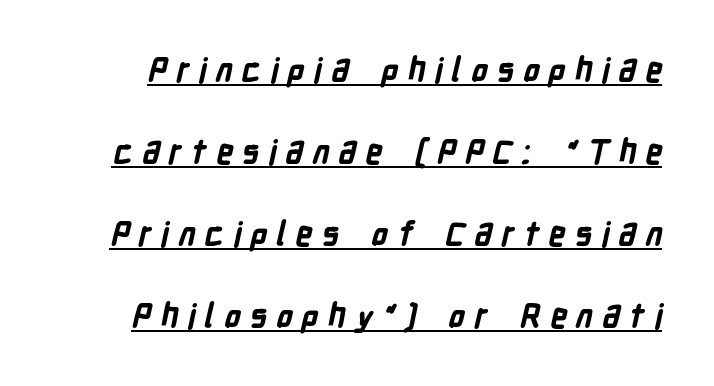
The image shows 33 px bold, condensed sans-serif type; set loose line spacing (2.48x), unusually wide letter spacing (+0.27 em), underlined; low stroke contrast and a medium x-height.
